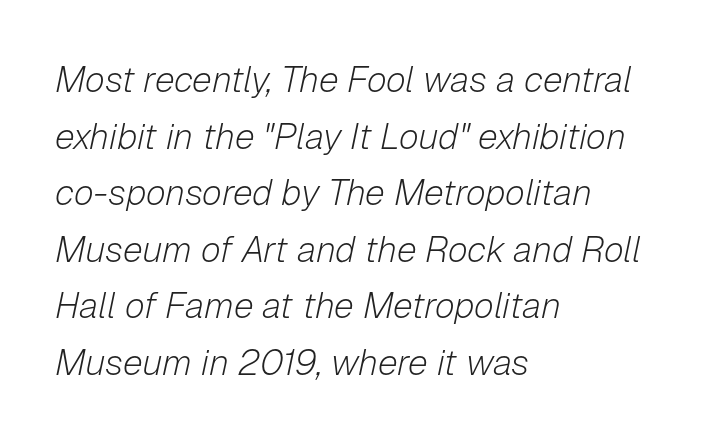
Stems and bowls with no extra thickness — not bold. Bare-footed words on every line. Interline gaps are of average width in this sample. Glyph-to-glyph distance matches everyday printed text. Note the varied advance widths — an 'i' is clearly narrower than an 'm'.
